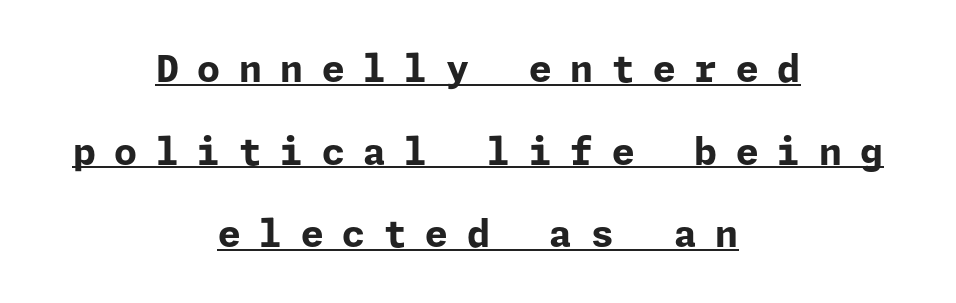
Q: Is the text bold? A: Yes.
Q: Is the text italic (slanted)? A: No, it is upright.
Q: Is the typeface a serif or a sans-serif typeface? A: Sans-serif.
Q: Is the text underlined? A: Yes.
Q: How is the paragraph aligned? A: Centered.
Q: Is the spacing between letters normal or unusually wide? A: Unusually wide.
Q: Is the spacing between lines tight, normal or loose? A: Loose.
Q: Width (condensed, normal, or wide)? A: Normal.
Q: Stroke contrast? A: Low.
Q: x-height? A: Medium.
